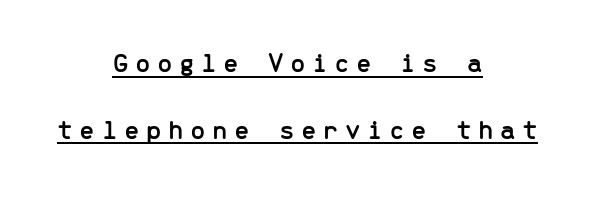
The image shows 28 px sans-serif type, upright, monospaced; set centered, loose line spacing (2.38x), unusually wide letter spacing (+0.23 em), underlined; low stroke contrast and a medium x-height.
